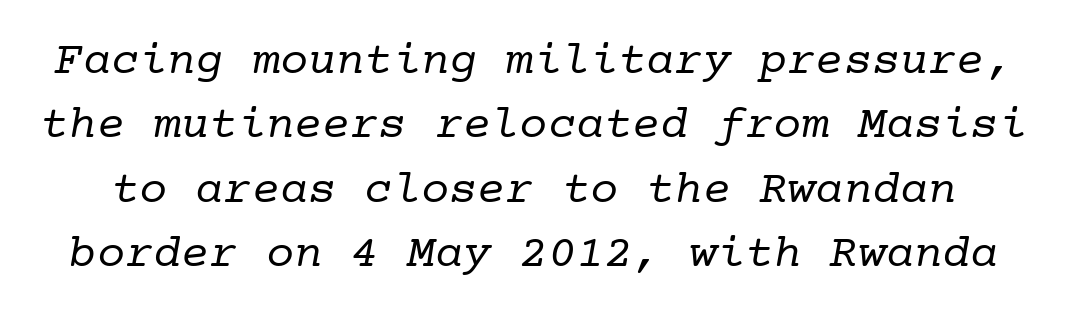
Q: Is the text bold? A: No.
Q: Is the typeface a serif or a sans-serif typeface? A: Serif.
Q: Is the text underlined? A: No.
Q: Is the spacing between letters normal or unusually wide? A: Normal.
Q: Is the spacing between lines tight, normal or loose? A: Normal.
Q: Width (condensed, normal, or wide)? A: Normal.
Q: Stroke contrast? A: Low.
Q: x-height? A: Medium.
Q: Monospaced? A: Yes.
